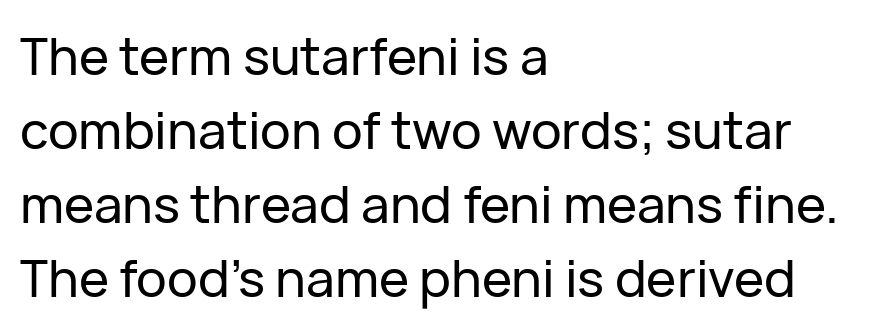
{"serif": "no", "italic": "no", "width": "normal", "stroke_contrast": "low", "x_height": "medium", "monospaced": "no", "underline": "no", "align": "left", "line_spacing": "normal", "line_spacing_ratio": 1.45, "letter_spacing": "normal", "letter_spacing_em": 0.0, "glyph_px": 51}
